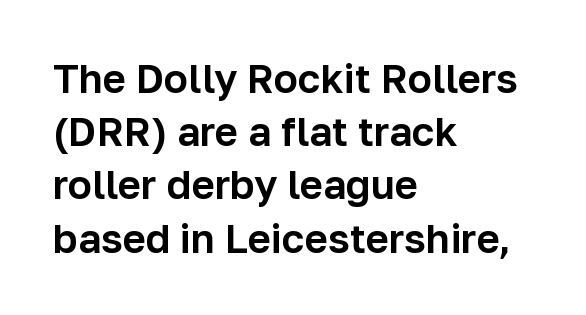
The image shows 40 px sans-serif type, upright; set left-aligned, normal line spacing (1.33x), normal letter spacing, not underlined; low stroke contrast and a medium x-height.
